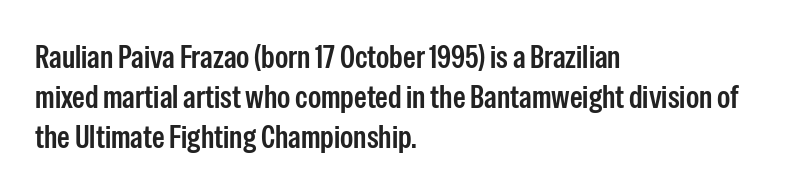
The image shows 32 px semibold, condensed sans-serif type, upright; set left-aligned, normal line spacing (1.25x), normal letter spacing, not underlined; low stroke contrast and a medium x-height.
